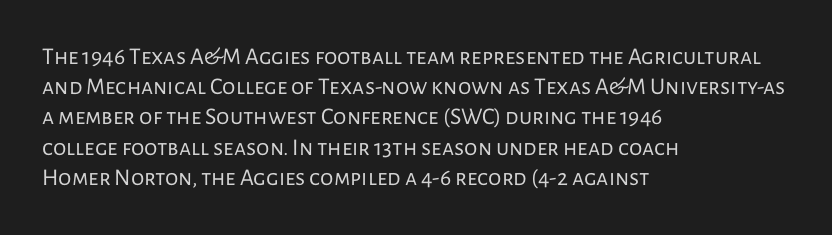
Q: Is the text bold? A: No.
Q: Is the text italic (slanted)? A: No, it is upright.
Q: Is the text underlined? A: No.
Q: How is the paragraph aligned? A: Left-aligned.
Q: Is the spacing between letters normal or unusually wide? A: Normal.
Q: Is the spacing between lines tight, normal or loose? A: Normal.
